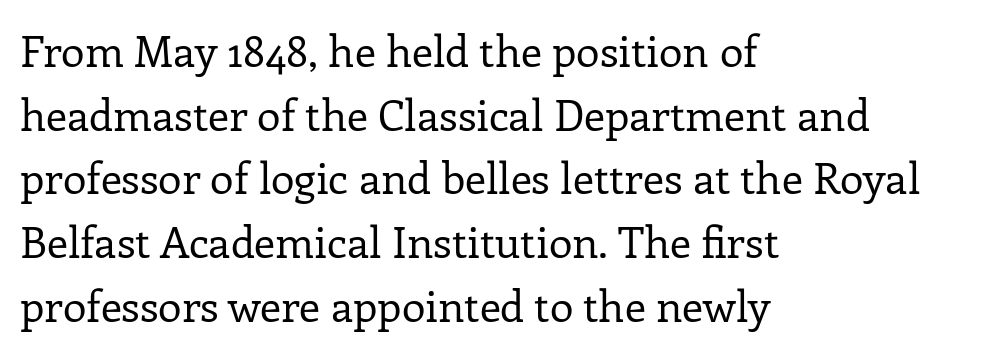
{"serif": "yes", "italic": "no", "bold": "no", "weight": "regular", "width": "normal", "stroke_contrast": "low", "x_height": "medium", "monospaced": "no", "underline": "no", "align": "left", "line_spacing": "normal", "line_spacing_ratio": 1.48, "letter_spacing": "normal", "letter_spacing_em": 0.0, "glyph_px": 43}
